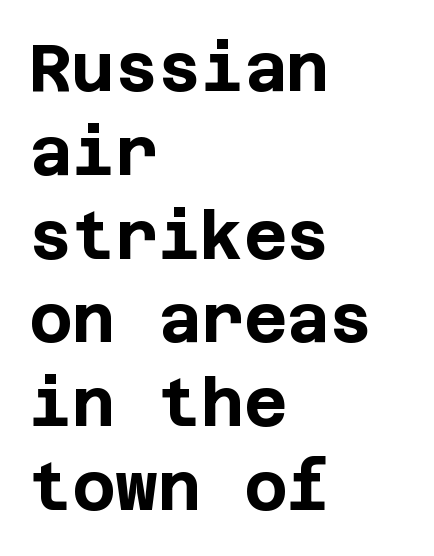
Q: Is the text bold? A: Yes.
Q: Is the text italic (slanted)? A: No, it is upright.
Q: Is the typeface a serif or a sans-serif typeface? A: Sans-serif.
Q: Is the text underlined? A: No.
Q: How is the paragraph aligned? A: Left-aligned.
Q: Is the spacing between letters normal or unusually wide? A: Normal.
Q: Is the spacing between lines tight, normal or loose? A: Normal.
Q: Width (condensed, normal, or wide)? A: Normal.
Q: Stroke contrast? A: Low.
Q: x-height? A: Large.
